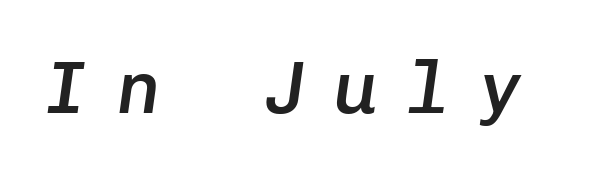
The image shows 74 px semibold type, italic (leaning right), monospaced; set unusually wide letter spacing (+0.38 em), not underlined; low stroke contrast and a medium x-height.
